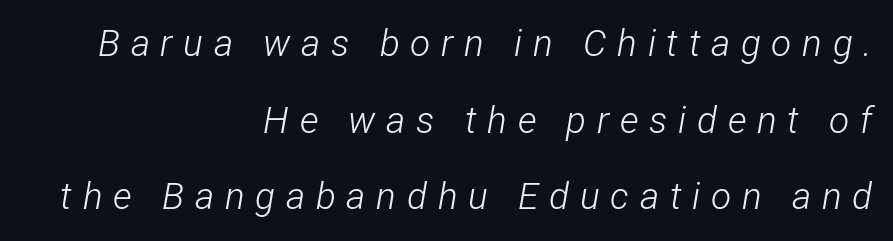
{"italic": "yes", "lean": "right", "slant_degrees": 12, "bold": "no", "weight": "light", "width": "condensed", "stroke_contrast": "low", "x_height": "medium", "monospaced": "no", "underline": "no", "align": "right", "line_spacing": "loose", "line_spacing_ratio": 2.07, "letter_spacing": "wide", "letter_spacing_em": 0.29, "glyph_px": 37}
